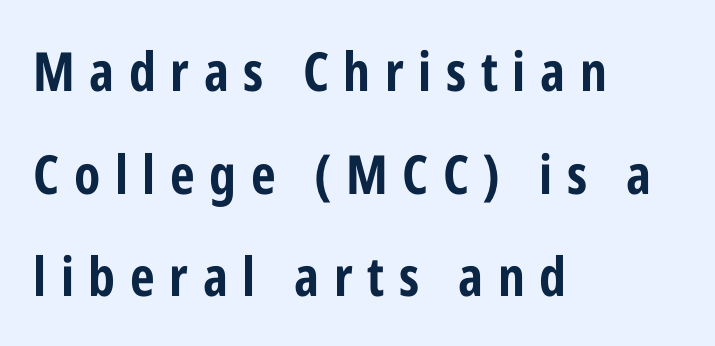
{"serif": "no", "italic": "no", "bold": "yes", "weight": "bold", "width": "condensed", "stroke_contrast": "low", "x_height": "medium", "monospaced": "no", "underline": "no", "align": "left", "line_spacing": "loose", "line_spacing_ratio": 1.9, "letter_spacing": "wide", "letter_spacing_em": 0.27, "glyph_px": 54}
